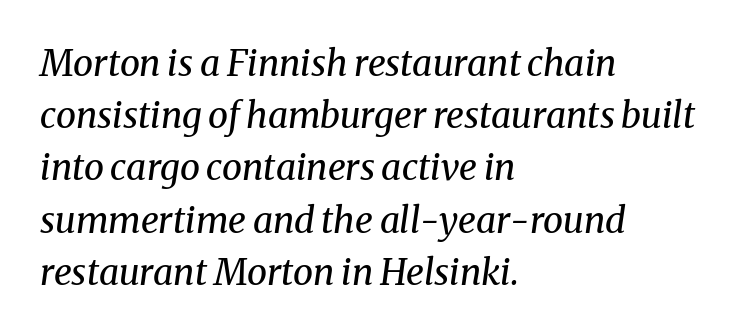
Q: Is the text bold? A: No.
Q: Is the text italic (slanted)? A: Yes, it leans right by about 8 degrees.
Q: Is the typeface a serif or a sans-serif typeface? A: Serif.
Q: Is the text underlined? A: No.
Q: How is the paragraph aligned? A: Left-aligned.
Q: Is the spacing between letters normal or unusually wide? A: Normal.
Q: Is the spacing between lines tight, normal or loose? A: Normal.
Q: Width (condensed, normal, or wide)? A: Normal.
Q: Stroke contrast? A: Medium.
Q: x-height? A: Medium.
Q: Monospaced? A: No.
